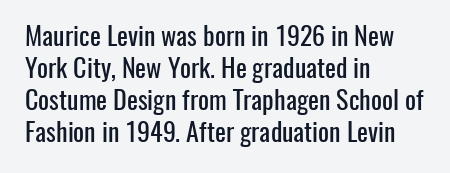
The image shows 26 px text type, upright; set left-aligned, line spacing 1.23x, normal letter spacing, not underlined.
